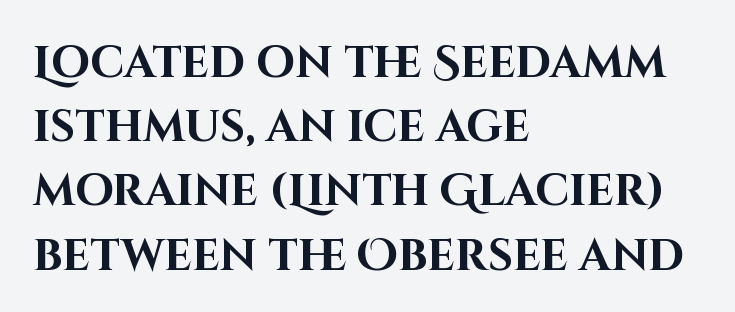
{"serif": "no", "italic": "no", "bold": "yes", "weight": "bold", "width": "normal", "stroke_contrast": "high", "x_height": "large", "monospaced": "no", "underline": "no", "align": "left", "line_spacing": "normal", "line_spacing_ratio": 1.46, "letter_spacing": "normal", "letter_spacing_em": 0.0, "glyph_px": 44}
